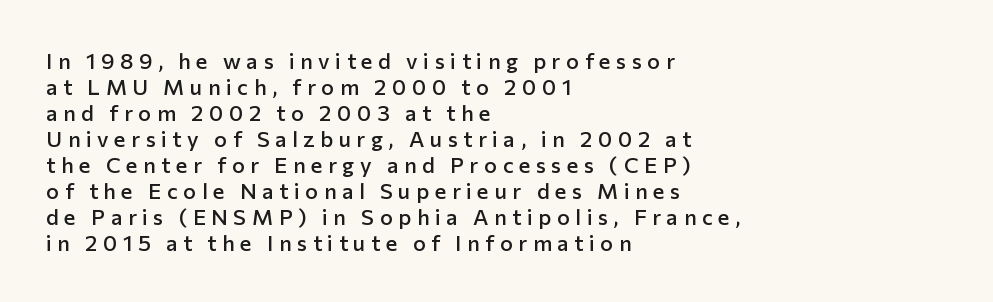
Q: Is the text bold? A: Semi-bold.
Q: Is the text italic (slanted)? A: No, it is upright.
Q: Is the text underlined? A: No.
Q: How is the paragraph aligned? A: Left-aligned.
Q: Is the spacing between letters normal or unusually wide? A: Unusually wide.
